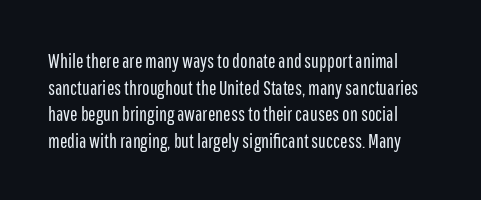
Q: Is the text bold? A: No.
Q: Is the text italic (slanted)? A: No, it is upright.
Q: Is the text underlined? A: No.
Q: Is the spacing between letters normal or unusually wide? A: Normal.
Q: Is the spacing between lines tight, normal or loose? A: Normal.
